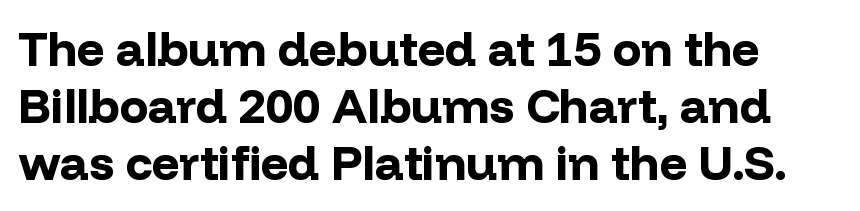
The glyphs have the mass of a bold cut. The passage shown is typed in a proportional face where columns would drift. Between one letter and the next there's only the usual sliver of space. The typeface chosen for these lines omits serifs. These lines were composed using upright roman letters. Clear beneath every line of the passage.
